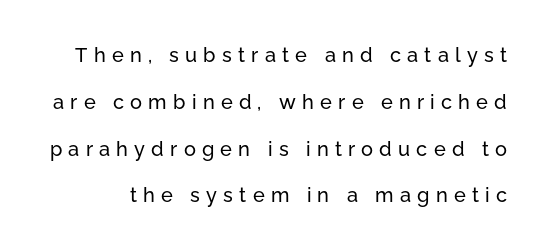
Q: Is the text italic (slanted)? A: No, it is upright.
Q: Is the text underlined? A: No.
Q: Is the spacing between letters normal or unusually wide? A: Unusually wide.
Q: Is the spacing between lines tight, normal or loose? A: Loose.
